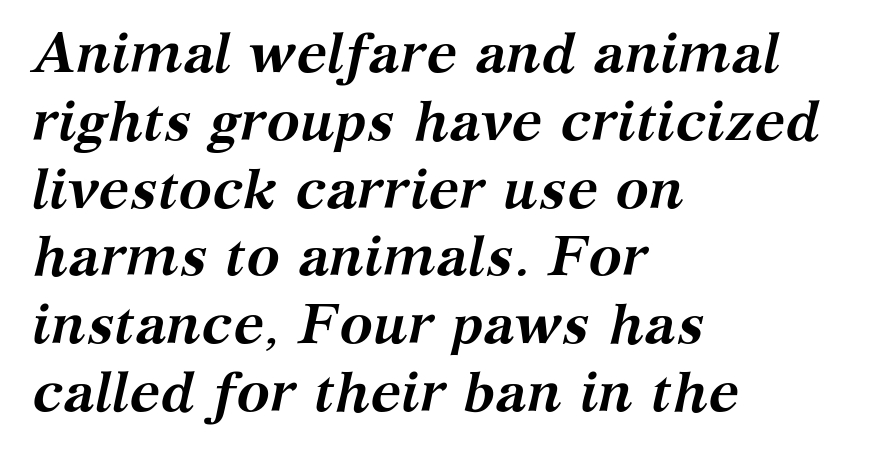
{"serif": "yes", "italic": "yes", "lean": "right", "slant_degrees": 12, "bold": "yes", "weight": "semibold", "width": "normal", "stroke_contrast": "medium", "x_height": "medium", "monospaced": "no", "underline": "no", "align": "left", "line_spacing_ratio": 1.21, "letter_spacing": "normal", "letter_spacing_em": 0.0, "glyph_px": 56}
